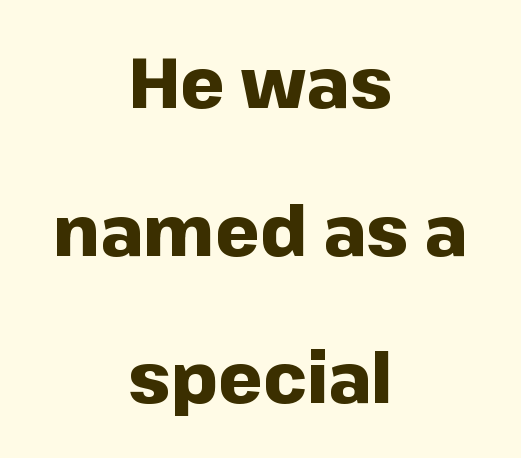
Q: Is the text bold? A: Yes.
Q: Is the text italic (slanted)? A: No, it is upright.
Q: Is the typeface a serif or a sans-serif typeface? A: Sans-serif.
Q: Is the text underlined? A: No.
Q: How is the paragraph aligned? A: Centered.
Q: Is the spacing between letters normal or unusually wide? A: Normal.
Q: Is the spacing between lines tight, normal or loose? A: Loose.
Q: Width (condensed, normal, or wide)? A: Normal.
Q: Stroke contrast? A: Low.
Q: x-height? A: Medium.
Q: Monospaced? A: No.
